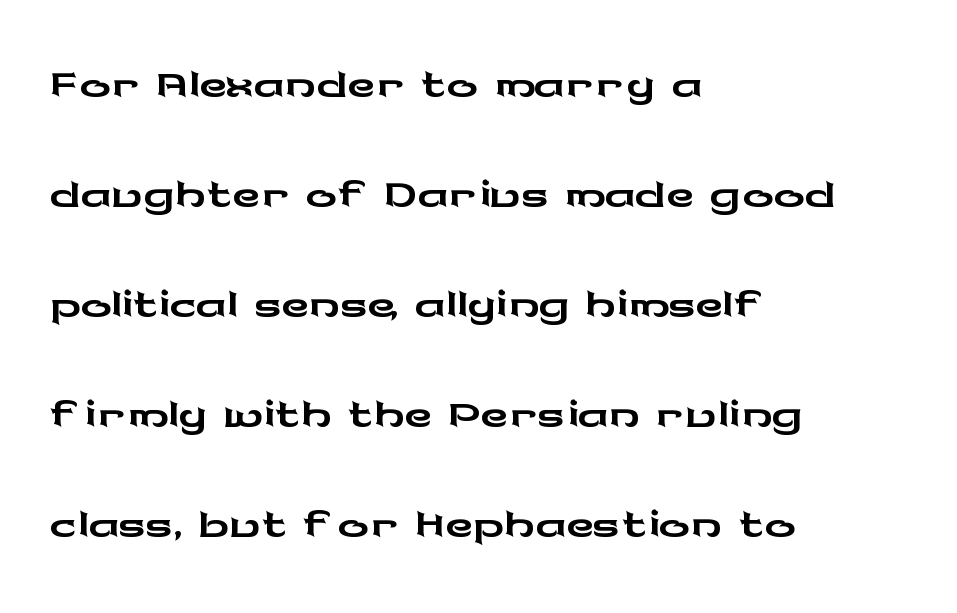
Posture: upright roman. Descenders hang freely into open space. The typeface chosen for these lines omits serifs. Each letter keeps its own natural width here, so spacing adapts to shape.
